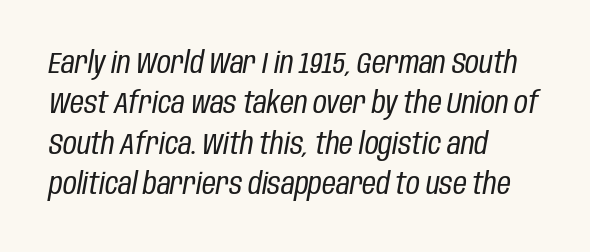
On a weight scale, this lands at 450 or below. Only glyphs here, with clear space below each row. The face used here is proportionally spaced, like ordinary book or web type. The setting favours the left margin, as ordinary paragraphs usually do. Vertical spacing — default.
